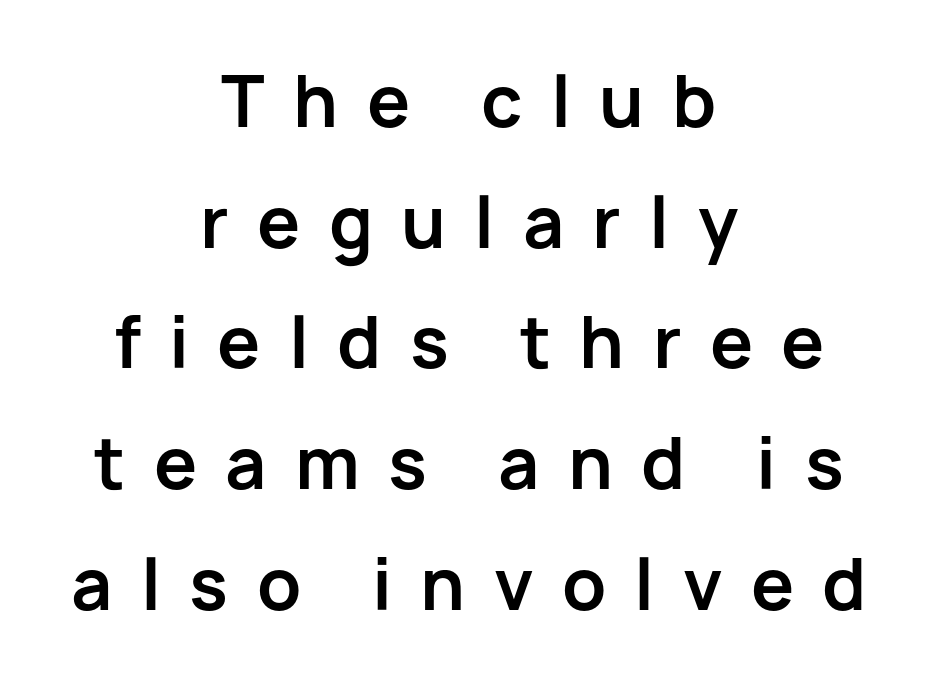
The image shows 69 px bold sans-serif type, upright; set centered, line spacing 1.75x, unusually wide letter spacing (+0.41 em), not underlined; low stroke contrast and a medium x-height.
